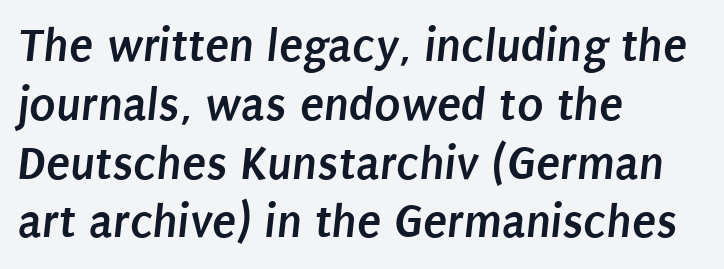
The face used here is proportionally spaced, like ordinary book or web type. This rendering uses left alignment, leaving the right contour irregular. The gap between lines stays unmarked. No feet cap the strokes, marking this as sans-serif type. What weight is shown? A full bold with thick strokes. Compared with typical body copy, the letter spacing here is the same.
